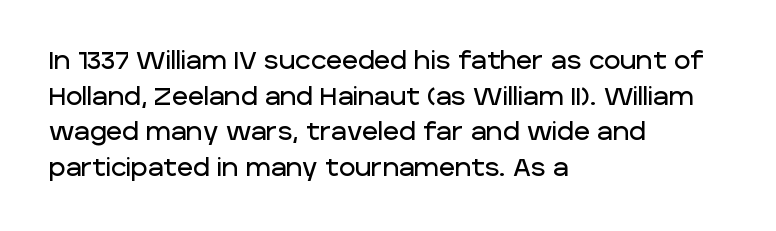
Q: Is the text italic (slanted)? A: No, it is upright.
Q: Is the text underlined? A: No.
Q: How is the paragraph aligned? A: Left-aligned.
Q: Is the spacing between letters normal or unusually wide? A: Normal.
Q: Is the spacing between lines tight, normal or loose? A: Normal.
